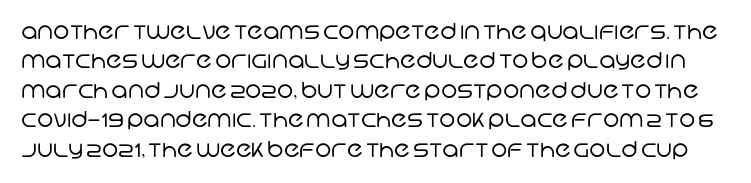
{"bold": "no", "underline": "no", "line_spacing": "normal", "line_spacing_ratio": 1.34, "letter_spacing": "normal", "letter_spacing_em": 0.0, "glyph_px": 22}
